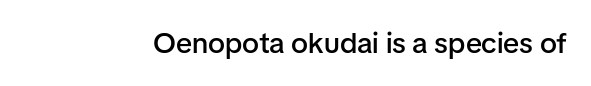
Q: Is the text bold? A: Semi-bold.
Q: Is the text italic (slanted)? A: No, it is upright.
Q: Is the typeface a serif or a sans-serif typeface? A: Sans-serif.
Q: Is the text underlined? A: No.
Q: Is the spacing between letters normal or unusually wide? A: Normal.
Q: Width (condensed, normal, or wide)? A: Normal.
Q: Stroke contrast? A: Low.
Q: x-height? A: Medium.
Q: Monospaced? A: No.
